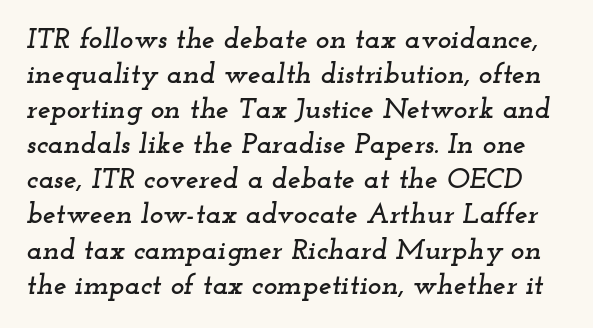
Q: Is the text italic (slanted)? A: Yes, it leans right by about 12 degrees.
Q: Is the typeface a serif or a sans-serif typeface? A: Serif.
Q: Is the text underlined? A: No.
Q: Is the spacing between letters normal or unusually wide? A: Normal.
Q: Width (condensed, normal, or wide)? A: Wide.
Q: Stroke contrast? A: Low.
Q: x-height? A: Small.
Q: Monospaced? A: No.
